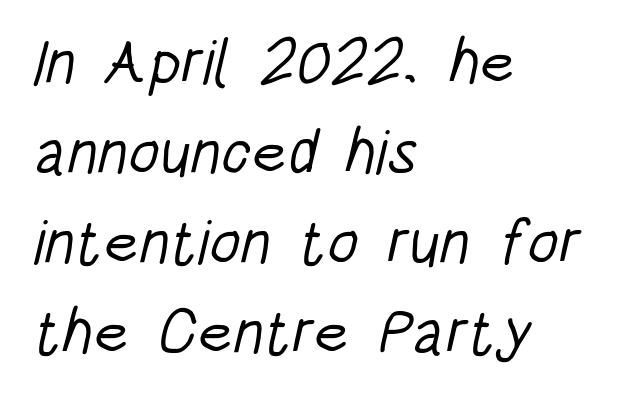
{"serif": "no", "bold": "no", "weight": "light", "width": "condensed", "stroke_contrast": "low", "x_height": "large", "monospaced": "no", "underline": "no", "align": "left", "line_spacing": "normal", "line_spacing_ratio": 1.43, "letter_spacing": "normal", "letter_spacing_em": 0.0, "glyph_px": 63}
